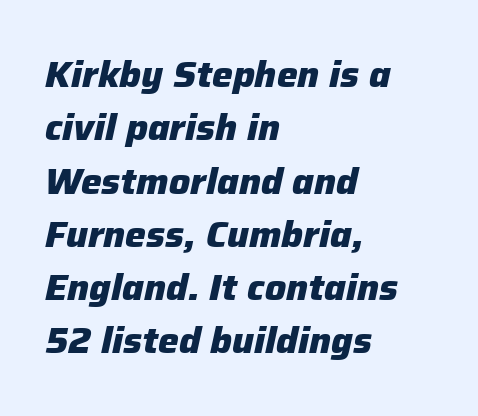
You could not count columns in this text — the font is proportionally spaced. Is the block centered? No — it sits flush against the left margin. A typesetter would call this zero additional tracking. Vertical spacing — default. In terms of weight, the rendering is a true, heavy bold. Emphasis-style slanted type is in use.
